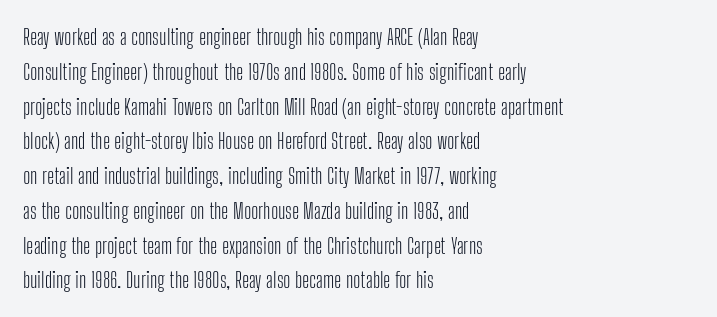
All the whitespace from short lines collects on the right. No extra tracking has been applied to these lines. Characters remain perfectly vertical along every line. The space beneath each line is pristine and unruled. Vertical stems look standard width or narrower in stroke.
